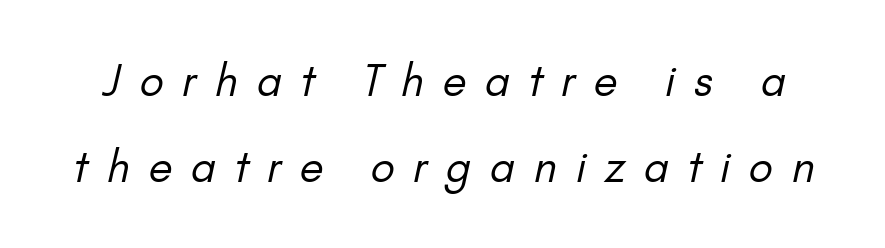
Words float on clear page, feet unadorned. Display-style spreading of the glyphs; the letterfit is very open. Line spacing here is loose. The passage shown is not bold in any degree. I'd call this a sans setting — the letters go barefoot. Looks like regular typesetting: each glyph gets only the width it needs.
